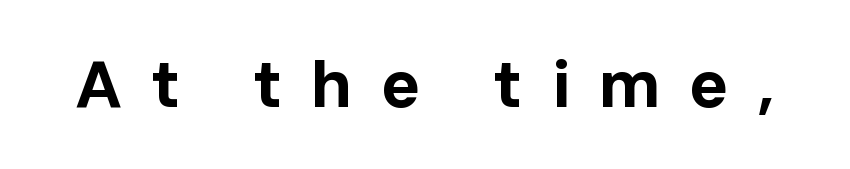
The image shows 66 px bold sans-serif type, upright; set unusually wide letter spacing (+0.43 em), not underlined; low stroke contrast and a medium x-height.
